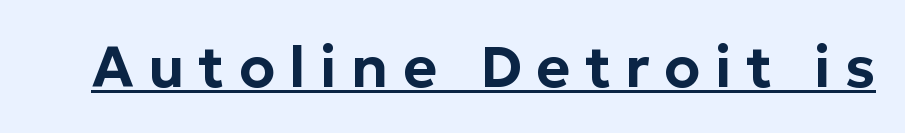
The image shows 58 px sans-serif type, upright; set unusually wide letter spacing (+0.25 em), underlined; low stroke contrast and a medium x-height.
